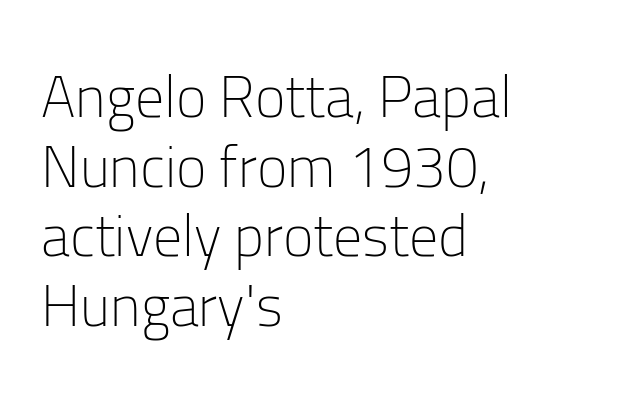
Q: Is the text bold? A: No.
Q: Is the text italic (slanted)? A: No, it is upright.
Q: Is the typeface a serif or a sans-serif typeface? A: Sans-serif.
Q: Is the text underlined? A: No.
Q: How is the paragraph aligned? A: Left-aligned.
Q: Is the spacing between letters normal or unusually wide? A: Normal.
Q: Width (condensed, normal, or wide)? A: Normal.
Q: Stroke contrast? A: Low.
Q: x-height? A: Medium.
Q: Monospaced? A: No.
